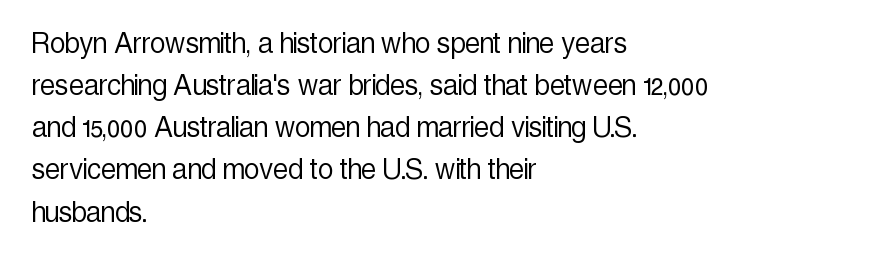
{"serif": "no", "italic": "no", "bold": "no", "weight": "light", "width": "condensed", "x_height": "medium", "monospaced": "no", "underline": "no", "align": "left", "line_spacing_ratio": 1.24, "letter_spacing": "normal", "letter_spacing_em": 0.0, "glyph_px": 34}
